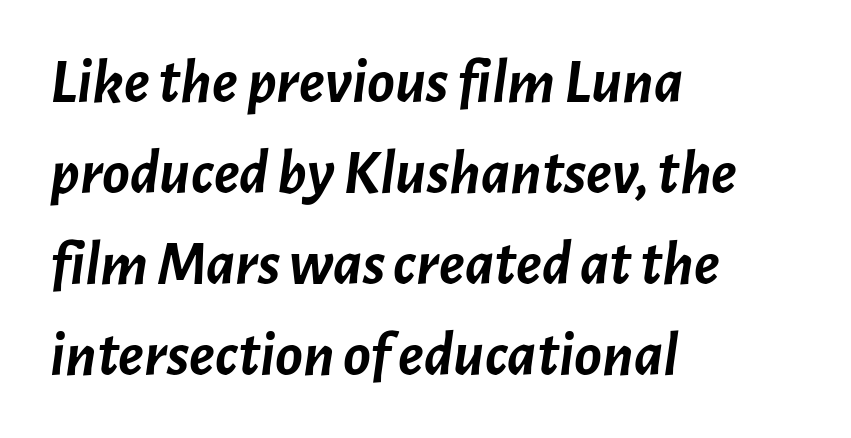
{"italic": "yes", "lean": "right", "slant_degrees": 7, "bold": "yes", "weight": "semibold", "width": "normal", "stroke_contrast": "low", "x_height": "medium", "monospaced": "no", "underline": "no", "align": "left", "line_spacing": "normal", "line_spacing_ratio": 1.42, "letter_spacing": "normal", "letter_spacing_em": 0.0, "glyph_px": 64}
